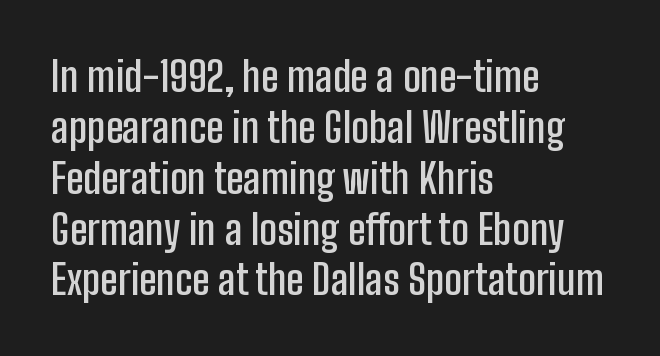
The letters advance in unequal steps, a hallmark of proportional type. Vertical strokes here are truly vertical. Left-aligned paragraph, ragged on the right. Letter spacing: default. A semibold gives these letters moderate extra thickness, short of bold. Serif or sans? Sans — the stroke terminals are bare.
